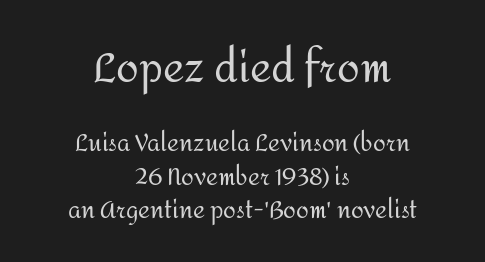
The passage shown is typed in a proportional face where columns would drift. Each letter's strokes conclude bluntly, with no projecting serifs. How are the letters spaced? Ordinarily, with no added tracking. The letters look calm and open, with moderate or lighter stems. Both edges are ragged and mirror each other, which tells us the setting is centered.
